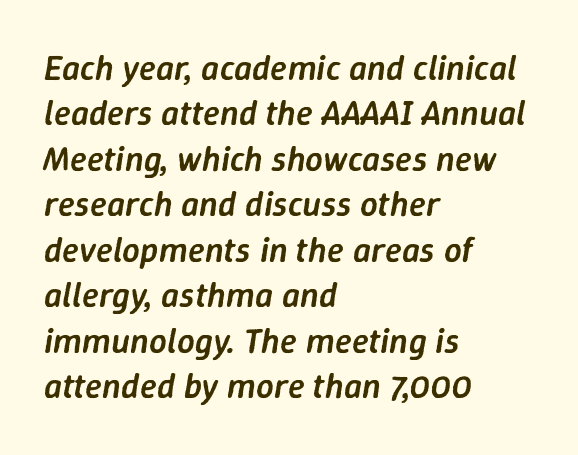
The image shows 35 px semibold type, italic (leaning right); set left-aligned, normal line spacing (1.3x), normal letter spacing, not underlined; low stroke contrast and a medium x-height.
